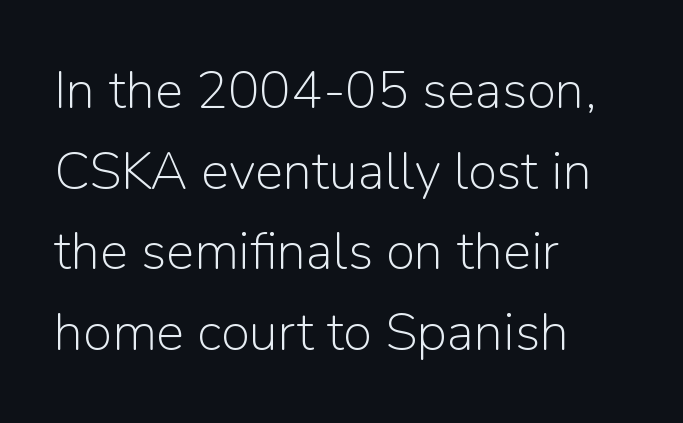
Q: Is the text bold? A: No.
Q: Is the text italic (slanted)? A: No, it is upright.
Q: Is the typeface a serif or a sans-serif typeface? A: Sans-serif.
Q: Is the text underlined? A: No.
Q: How is the paragraph aligned? A: Left-aligned.
Q: Is the spacing between letters normal or unusually wide? A: Normal.
Q: Is the spacing between lines tight, normal or loose? A: Normal.
Q: Width (condensed, normal, or wide)? A: Normal.
Q: Stroke contrast? A: Low.
Q: x-height? A: Medium.
Q: Monospaced? A: No.
